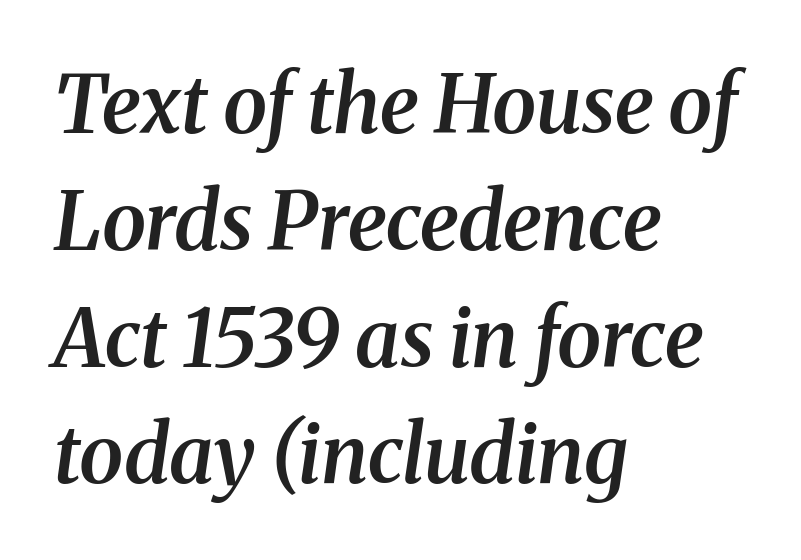
Q: Is the text bold? A: Semi-bold.
Q: Is the text italic (slanted)? A: Yes, it leans right by about 8 degrees.
Q: Is the typeface a serif or a sans-serif typeface? A: Serif.
Q: Is the text underlined? A: No.
Q: How is the paragraph aligned? A: Left-aligned.
Q: Is the spacing between letters normal or unusually wide? A: Normal.
Q: Is the spacing between lines tight, normal or loose? A: Normal.
Q: Width (condensed, normal, or wide)? A: Normal.
Q: Stroke contrast? A: Medium.
Q: x-height? A: Medium.
Q: Monospaced? A: No.
